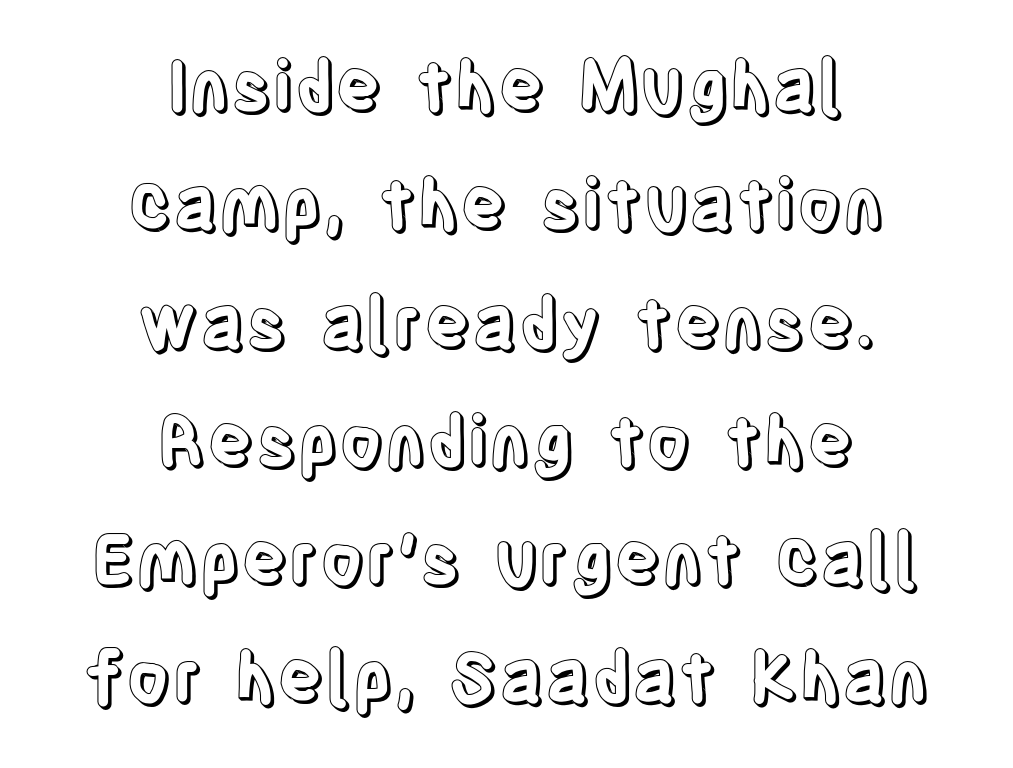
{"italic": "no", "width": "condensed", "x_height": "large", "monospaced": "no", "underline": "no", "align": "center", "line_spacing": "normal", "line_spacing_ratio": 1.69, "letter_spacing": "normal", "letter_spacing_em": 0.0, "glyph_px": 70}
